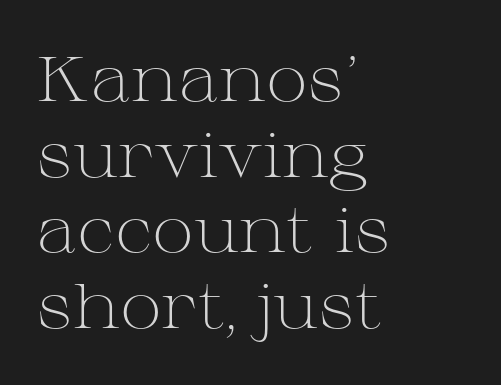
{"serif": "yes", "italic": "no", "bold": "no", "weight": "light", "width": "wide", "stroke_contrast": "medium", "x_height": "medium", "monospaced": "no", "underline": "no", "align": "left", "line_spacing_ratio": 1.2, "letter_spacing": "normal", "letter_spacing_em": 0.0, "glyph_px": 63}
